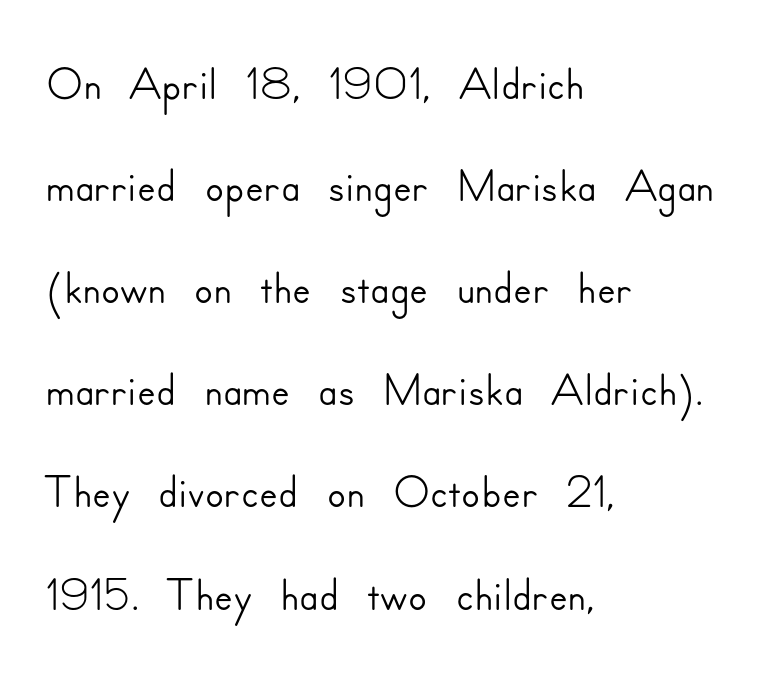
{"serif": "no", "italic": "no", "width": "normal", "stroke_contrast": "low", "x_height": "small", "monospaced": "no", "underline": "no", "align": "left", "line_spacing": "normal", "line_spacing_ratio": 1.48, "letter_spacing": "normal", "letter_spacing_em": 0.0, "glyph_px": 69}
